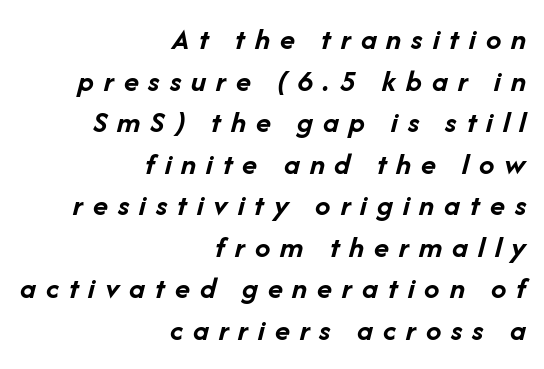
Looks like regular typesetting: each glyph gets only the width it needs. The passage shown has open, widely tracked lettering throughout. Glance below the letters and you will spot only blank space. Right-aligned paragraph, ragged on the left. The font's italic variant was chosen for this text.
